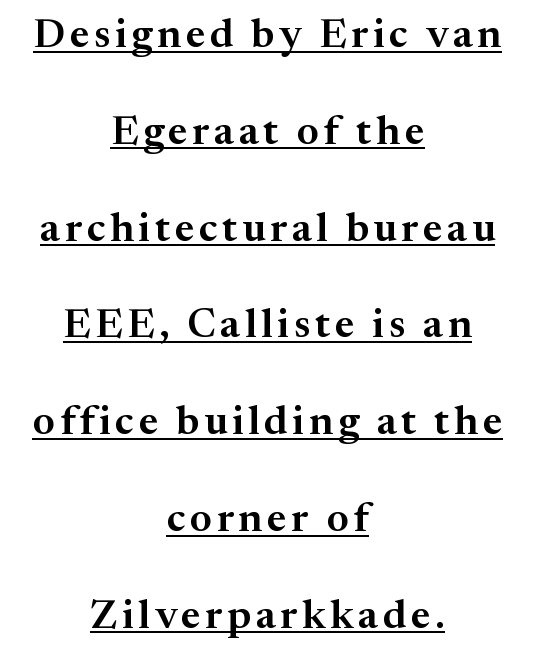
{"serif": "yes", "italic": "no", "width": "normal", "stroke_contrast": "medium", "x_height": "medium", "monospaced": "no", "underline": "yes", "align": "center", "line_spacing": "loose", "line_spacing_ratio": 2.36, "glyph_px": 41}
